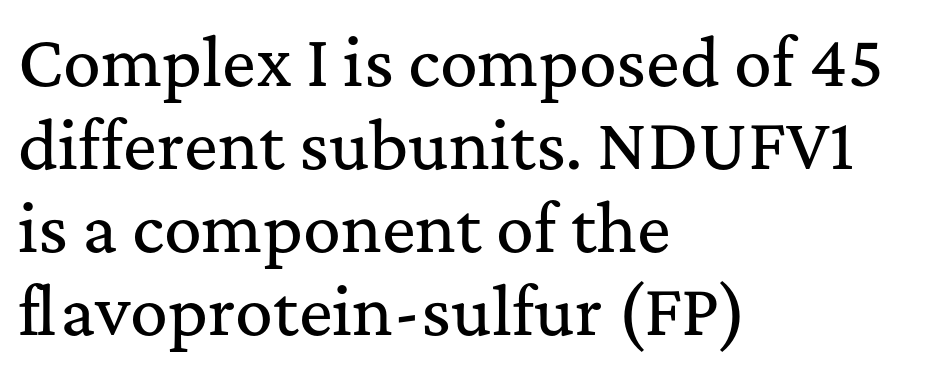
The image shows 63 px serif type, upright; set left-aligned, normal line spacing (1.32x), normal letter spacing, not underlined; medium stroke contrast and a medium x-height.
